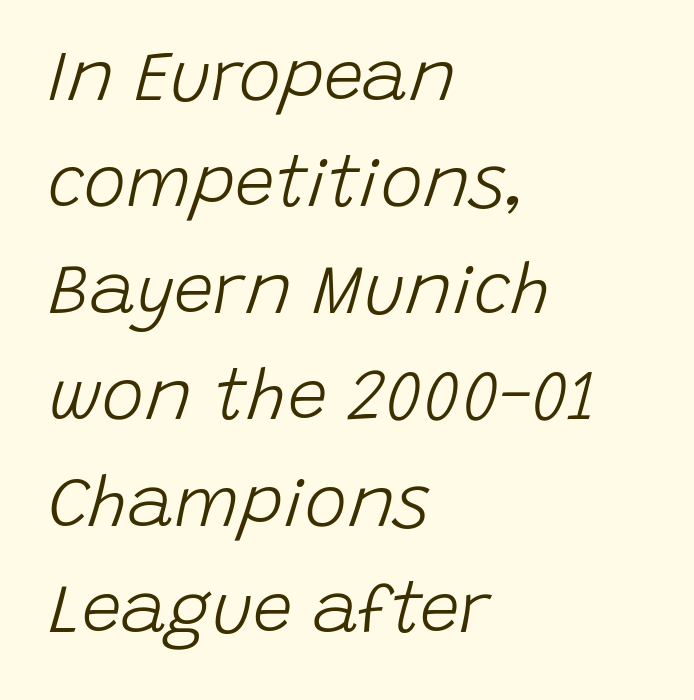
Stroke mass is kept to a normal reading level or below. Each letter keeps its own natural width here, so spacing adapts to shape. The letterforms sit shoulder to shoulder at normal distance. Quick note: underline off.
